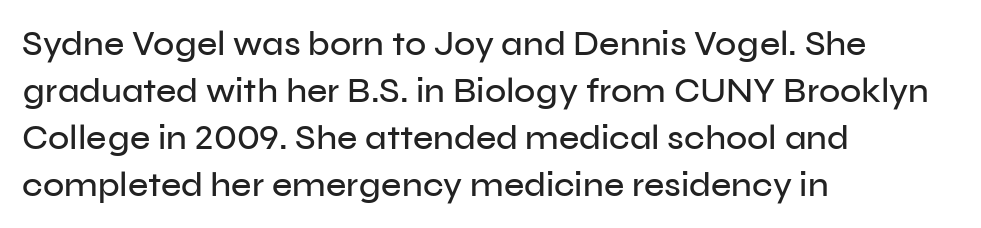
It's the straight-up-and-down kind of type. Where is the straight margin? On the left. Students, note that the glyphs here touch the page at normal intervals. This sample keeps an unexceptional amount of space between lines. Character widths vary here, with narrow letters taking less room than wide ones. The type family on display is of the sans-serif kind.
